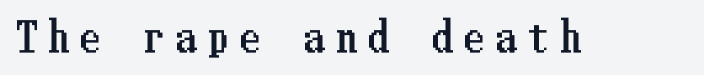
The type is letterspaced generously, with wide tracking. Beneath every word, the page is bare. Notice how the stems are strictly vertical — no italics here.
